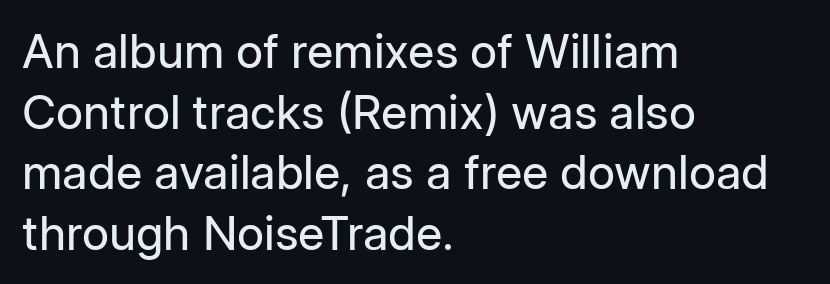
The image shows 47 px regular-weight sans-serif type, upright; set left-aligned, normal line spacing (1.29x), normal letter spacing, not underlined; low stroke contrast and a medium x-height.
